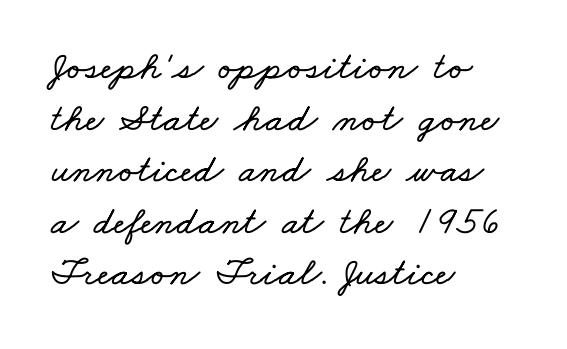
Q: Is the text underlined? A: No.
Q: How is the paragraph aligned? A: Left-aligned.
Q: Is the spacing between letters normal or unusually wide? A: Normal.
Q: Is the spacing between lines tight, normal or loose? A: Normal.
Q: Width (condensed, normal, or wide)? A: Wide.
Q: Stroke contrast? A: Low.
Q: x-height? A: Small.
Q: Monospaced? A: No.
